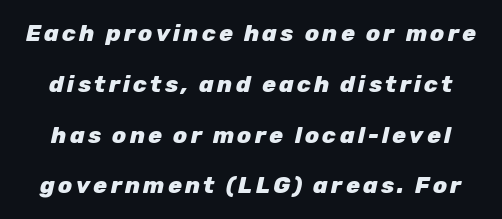
{"italic": "yes", "lean": "right", "slant_degrees": 12, "bold": "yes", "underline": "no", "line_spacing": "loose", "line_spacing_ratio": 2.21, "glyph_px": 23}
